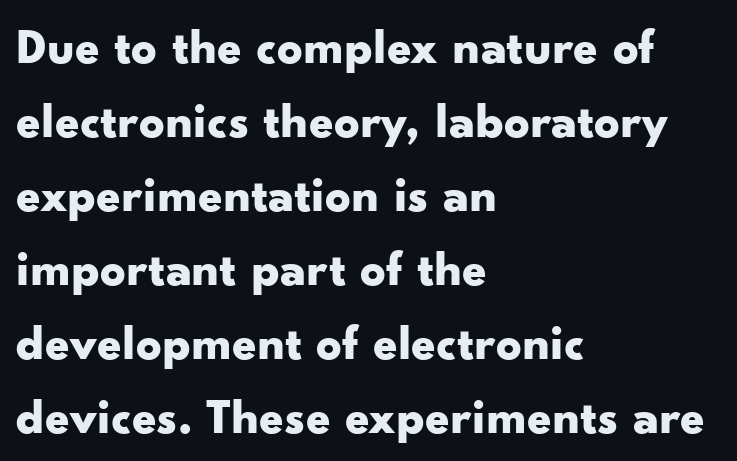
The passage shown is typeset with a sans-serif family. When letters stand straight like this, we call the style roman or upright. The paragraph shown leans on its left margin. The baseline area is clear. Horizontal bands of white between lines are of average thickness.
